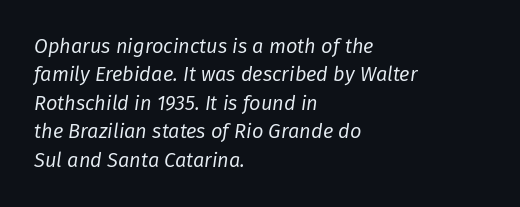
The image shows 20 px text type, italic (leaning right); set left-aligned, normal line spacing (1.42x), normal letter spacing, not underlined.
